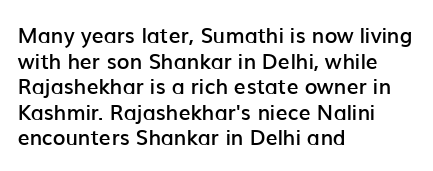
{"italic": "no", "bold": "semi", "underline": "no", "align": "left", "line_spacing_ratio": 1.22, "letter_spacing": "normal", "letter_spacing_em": 0.0, "glyph_px": 21}
